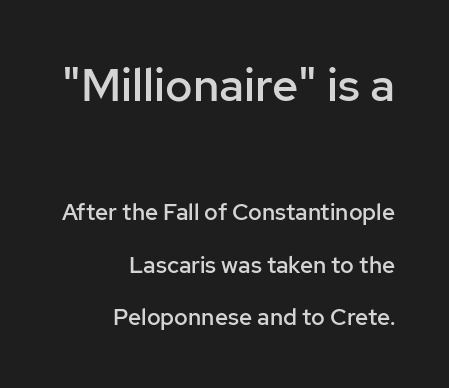
Q: Is the text bold? A: Semi-bold.
Q: Is the text italic (slanted)? A: No, it is upright.
Q: Is the typeface a serif or a sans-serif typeface? A: Sans-serif.
Q: Is the text underlined? A: No.
Q: How is the paragraph aligned? A: Right-aligned.
Q: Is the spacing between letters normal or unusually wide? A: Normal.
Q: Is the spacing between lines tight, normal or loose? A: Loose.
Q: Which block of text is set in a larger size, the first (top) or the second (bottom)? A: The first (top) one.
Q: Width (condensed, normal, or wide)? A: Normal.
Q: Stroke contrast? A: Low.
Q: x-height? A: Medium.
Q: Monospaced? A: No.
